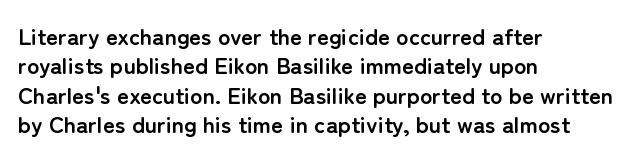
{"italic": "no", "bold": "yes", "underline": "no", "align": "left", "line_spacing": "normal", "line_spacing_ratio": 1.28, "letter_spacing": "normal", "letter_spacing_em": 0.0, "glyph_px": 23}
